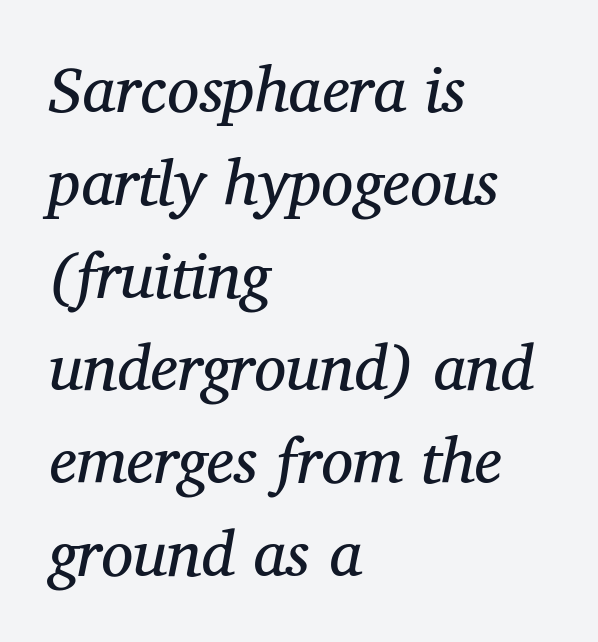
This rendering uses left alignment, leaving the right contour irregular. Varying glyph widths throughout — classic text-font behaviour. The string is rendered with underlining switched off. This is serif lettering, the kind often seen in printed books. Is there much room between lines? A standard amount, neither cramped nor airy. How are the letters spaced? Ordinarily, with no added tracking.
